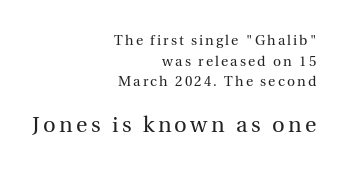
Baseline-to-baseline distance is the conventional proportion of letter height. Casual observation: everything's shoved over to the right. Ascenders rise straight up at ninety degrees. Stem width sits at or under what a default text font uses. The string is rendered with underlining switched off. Scale increases going downward across the two blocks.
